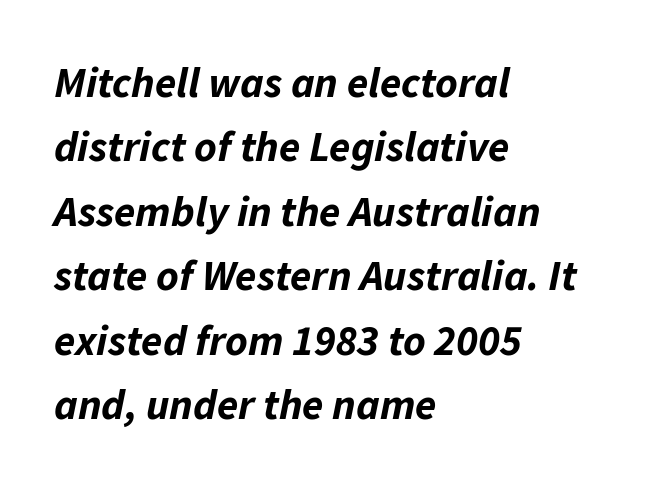
Q: Is the text bold? A: Yes.
Q: Is the text italic (slanted)? A: Yes, it leans right by about 11 degrees.
Q: Is the text underlined? A: No.
Q: How is the paragraph aligned? A: Left-aligned.
Q: Is the spacing between letters normal or unusually wide? A: Normal.
Q: Is the spacing between lines tight, normal or loose? A: Normal.
Q: Width (condensed, normal, or wide)? A: Normal.
Q: Stroke contrast? A: Low.
Q: x-height? A: Medium.
Q: Monospaced? A: No.
